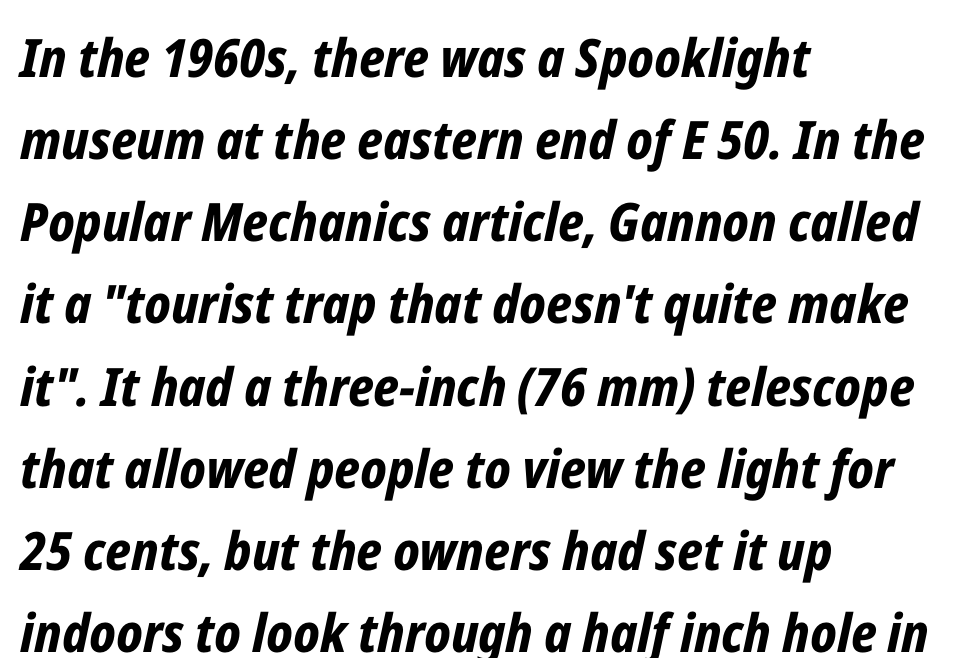
The image shows 53 px bold, condensed type, italic (leaning right); set left-aligned, normal line spacing (1.55x), normal letter spacing, not underlined; low stroke contrast and a medium x-height.
